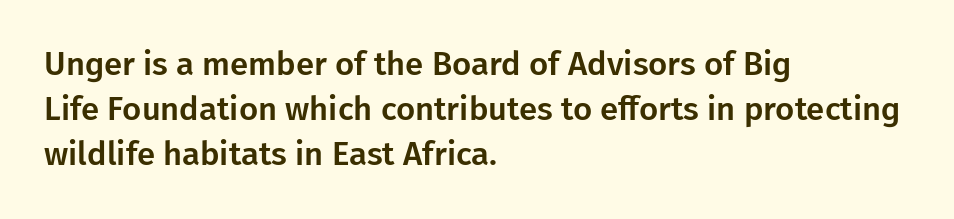
Character widths vary here, with narrow letters taking less room than wide ones. A clean baseline with only descenders dipping below it. Horizontal alignment here is leftward, the default for most running prose. How would I describe the line gaps? Plain and ordinary.
